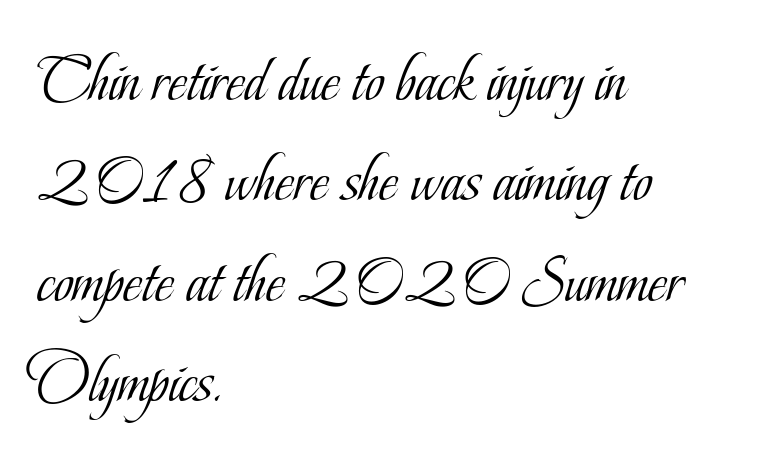
Q: Is the text bold? A: No.
Q: Is the text italic (slanted)? A: Yes.
Q: Is the typeface a serif or a sans-serif typeface? A: Serif.
Q: Is the text underlined? A: No.
Q: How is the paragraph aligned? A: Left-aligned.
Q: Is the spacing between letters normal or unusually wide? A: Normal.
Q: Is the spacing between lines tight, normal or loose? A: Normal.
Q: Width (condensed, normal, or wide)? A: Condensed.
Q: Stroke contrast? A: Low.
Q: x-height? A: Small.
Q: Monospaced? A: No.
